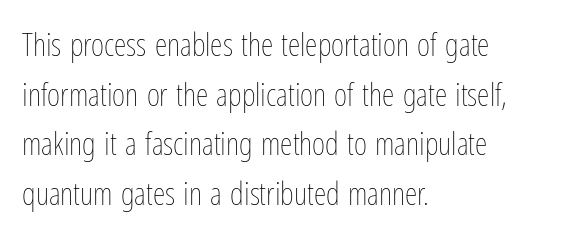
The foot of each line stays bare and open. Short note: letters normally spaced. Here the designer chose a conventional face with non-uniform glyph widths. Notice how the stems are strictly vertical — no italics here. Stems and bowls with no extra thickness — not bold. Leading matches the norm, producing a regular column.
